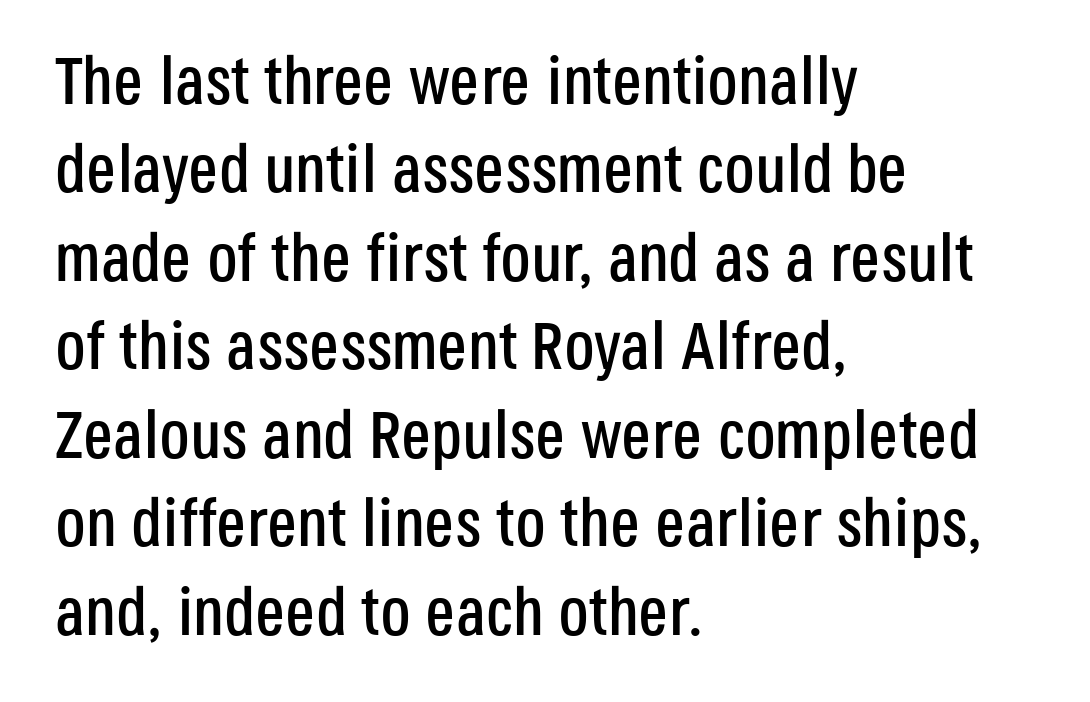
The passage shown is typed in a proportional face where columns would drift. Nothing unusual about the tracking: characters are spaced as the font intends. Any mark beneath the type? The region is blank. The typography opts for an upright posture over an oblique one. Serif or sans? Sans — the stroke terminals are bare.
